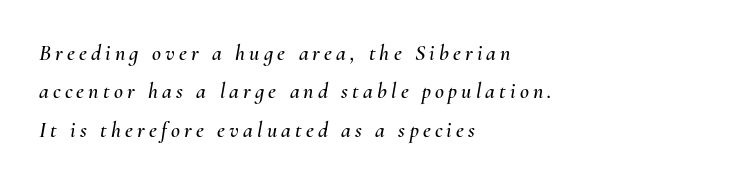
The image shows 22 px text type, italic (leaning right); set left-aligned, line spacing 1.74x, not underlined.
